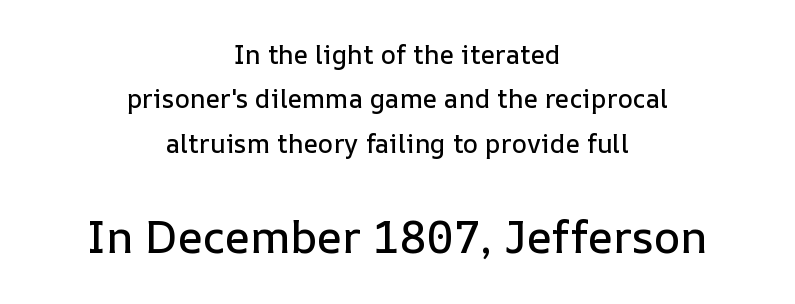
{"italic": "no", "width": "normal", "stroke_contrast": "low", "x_height": "medium", "monospaced": "no", "underline": "no", "align": "center", "line_spacing_ratio": 1.71, "letter_spacing": "normal", "letter_spacing_em": 0.0, "larger_block": "second", "size_ratio": 1.73, "glyph_px": 45}
